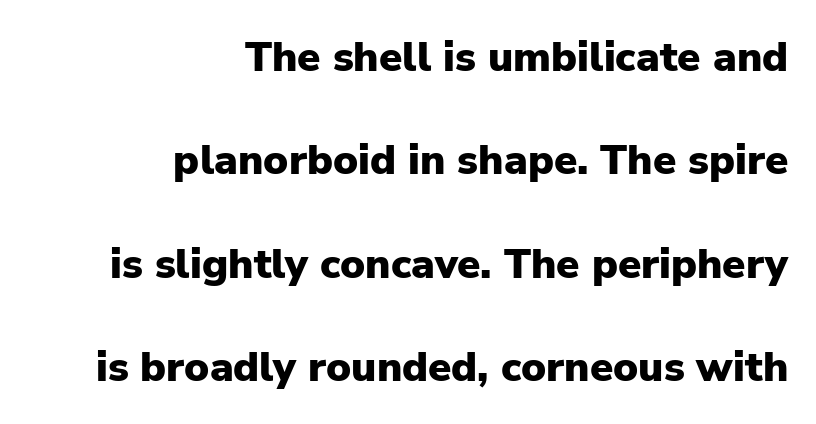
The image shows 42 px heavy sans-serif type, upright; set right-aligned, loose line spacing (2.46x), normal letter spacing, not underlined; low stroke contrast and a medium x-height.
